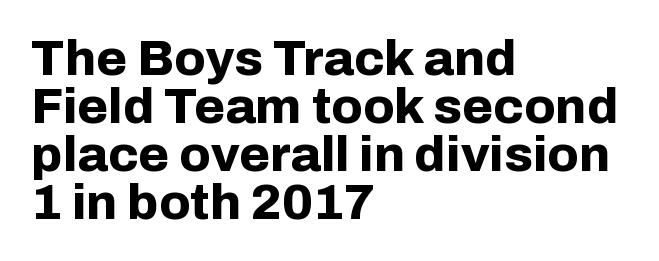
Q: Is the text bold? A: Yes.
Q: Is the text italic (slanted)? A: No, it is upright.
Q: Is the typeface a serif or a sans-serif typeface? A: Sans-serif.
Q: Is the text underlined? A: No.
Q: How is the paragraph aligned? A: Left-aligned.
Q: Is the spacing between letters normal or unusually wide? A: Normal.
Q: Is the spacing between lines tight, normal or loose? A: Tight.
Q: Width (condensed, normal, or wide)? A: Normal.
Q: Stroke contrast? A: Low.
Q: x-height? A: Medium.
Q: Monospaced? A: No.
